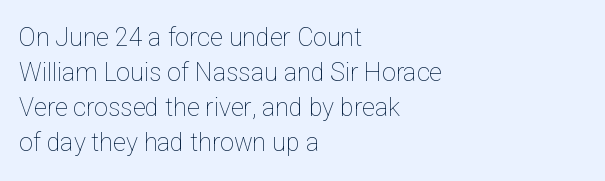
{"italic": "no", "bold": "no", "underline": "no", "align": "left", "line_spacing": "normal", "line_spacing_ratio": 1.4, "letter_spacing": "normal", "letter_spacing_em": 0.0, "glyph_px": 25}
